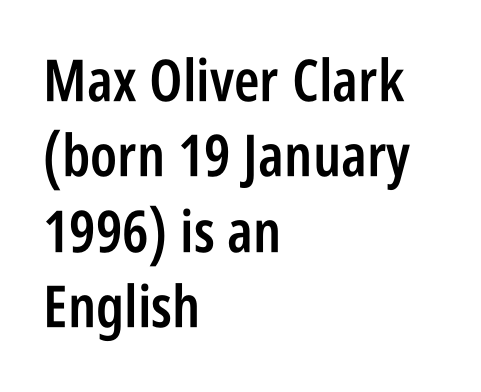
Here the designer chose a conventional face with non-uniform glyph widths. Standard letterfit; no display-style spreading of the glyphs. Honestly, the row spacing looks completely unremarkable. Summary of weight: moderately heavy, a semibold. The characters display no serif detailing; their extremities are plain. If you drew a ruler down the left edge, every line would touch it.
